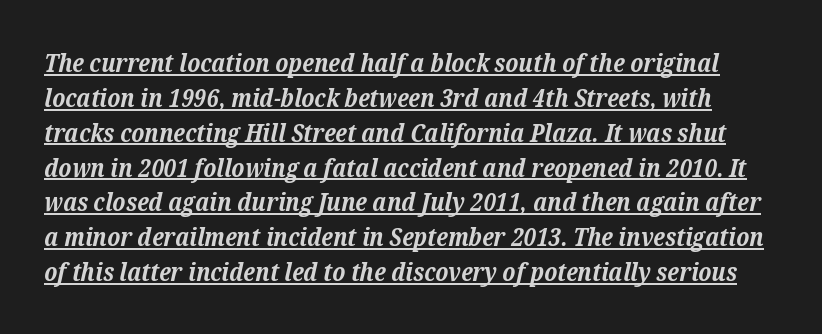
{"italic": "yes", "lean": "right", "slant_degrees": 12, "bold": "yes", "underline": "yes", "line_spacing": "normal", "line_spacing_ratio": 1.34, "letter_spacing": "normal", "letter_spacing_em": 0.0, "glyph_px": 26}
